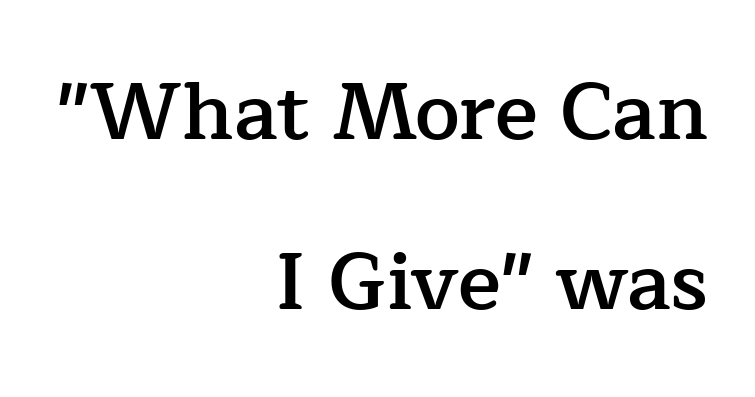
The image shows 80 px semibold serif type, upright; set right-aligned, loose line spacing (2.13x), normal letter spacing, not underlined; low stroke contrast and a medium x-height.
